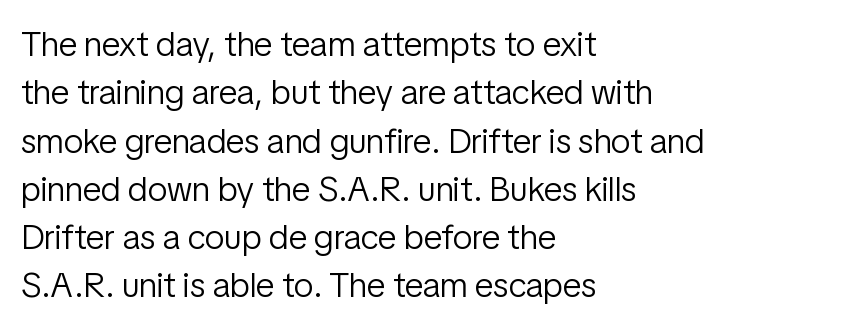
Q: Is the text bold? A: No.
Q: Is the text italic (slanted)? A: No, it is upright.
Q: Is the typeface a serif or a sans-serif typeface? A: Sans-serif.
Q: Is the text underlined? A: No.
Q: How is the paragraph aligned? A: Left-aligned.
Q: Is the spacing between letters normal or unusually wide? A: Normal.
Q: Is the spacing between lines tight, normal or loose? A: Normal.
Q: Width (condensed, normal, or wide)? A: Condensed.
Q: Stroke contrast? A: Low.
Q: x-height? A: Medium.
Q: Monospaced? A: No.
